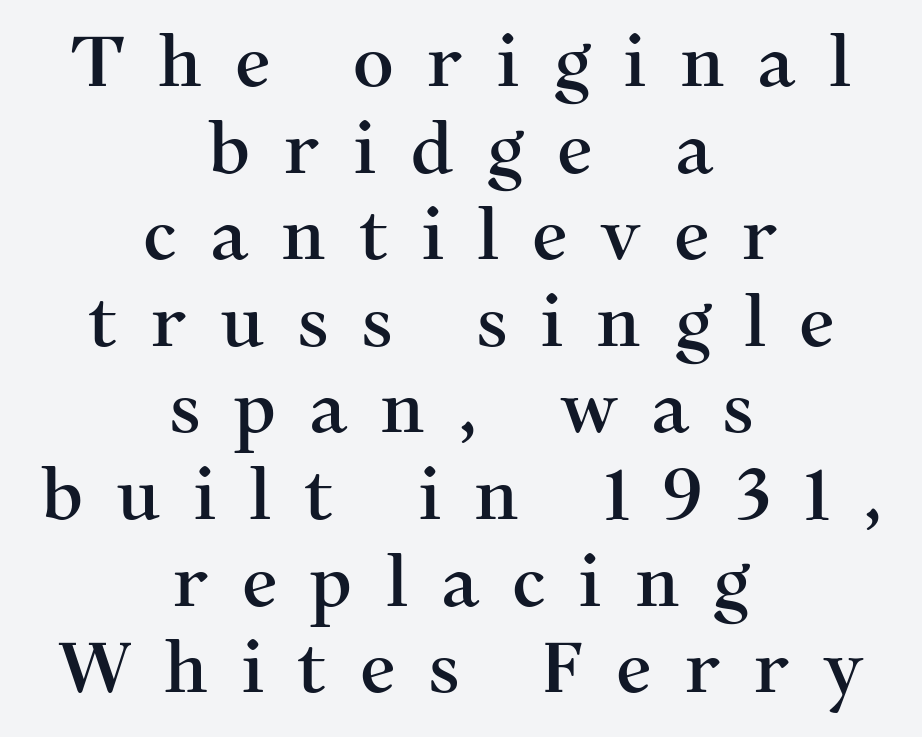
{"serif": "yes", "italic": "no", "width": "normal", "stroke_contrast": "medium", "x_height": "medium", "monospaced": "no", "underline": "no", "align": "center", "line_spacing_ratio": 1.22, "letter_spacing": "wide", "letter_spacing_em": 0.46, "glyph_px": 71}
